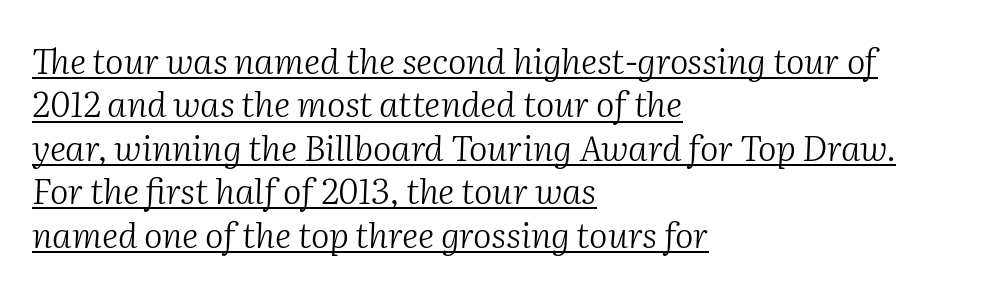
Q: Is the text bold? A: No.
Q: Is the text italic (slanted)? A: Yes, it leans right by about 2 degrees.
Q: Is the typeface a serif or a sans-serif typeface? A: Serif.
Q: Is the text underlined? A: Yes.
Q: How is the paragraph aligned? A: Left-aligned.
Q: Is the spacing between letters normal or unusually wide? A: Normal.
Q: Width (condensed, normal, or wide)? A: Normal.
Q: Stroke contrast? A: Medium.
Q: x-height? A: Medium.
Q: Monospaced? A: No.
